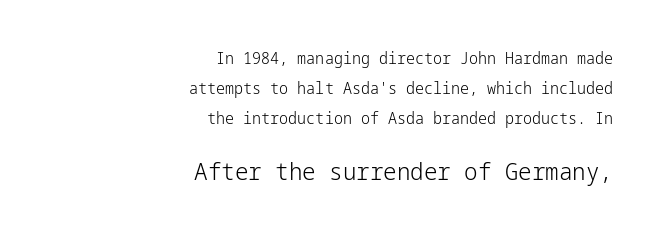
The image shows 24 px text type, upright; set right-aligned, line spacing 1.86x, normal letter spacing, not underlined; the second (bottom) block is 1.5x larger.
